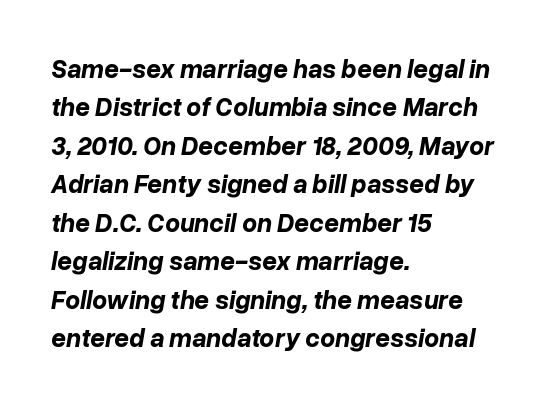
The letters sit at their default tracking, neither squeezed nor spread. Typeset ragged right — the left edge is the straight one. The font's italic variant was chosen for this text. Words float on clear page, feet unadorned. Interline gaps are of average width in this sample.
